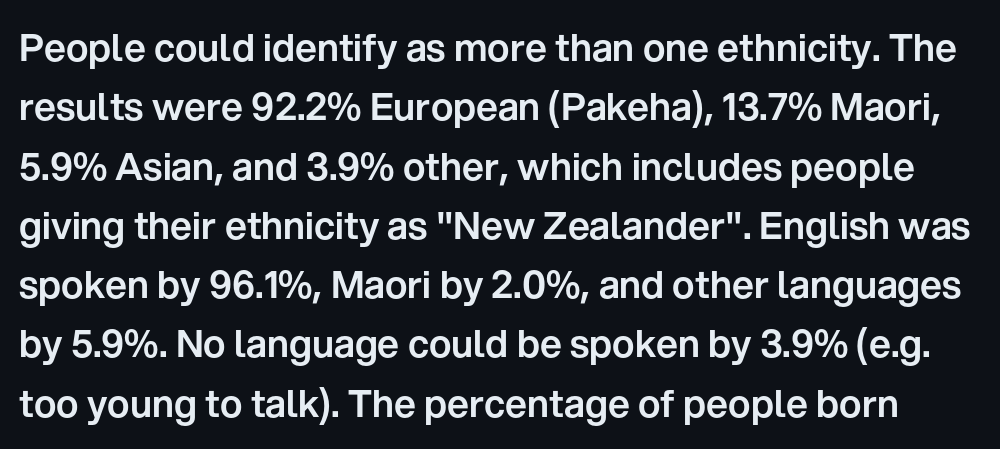
{"serif": "no", "italic": "no", "width": "normal", "stroke_contrast": "low", "x_height": "medium", "monospaced": "no", "underline": "no", "line_spacing": "normal", "line_spacing_ratio": 1.56, "letter_spacing": "normal", "letter_spacing_em": 0.0, "glyph_px": 38}
